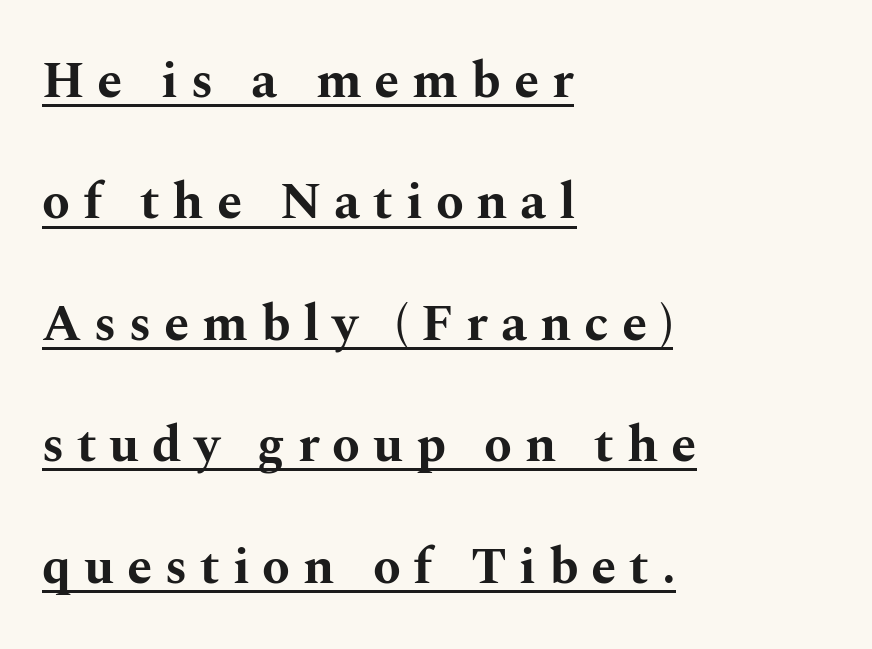
{"serif": "yes", "italic": "no", "bold": "yes", "weight": "bold", "width": "wide", "stroke_contrast": "medium", "x_height": "medium", "monospaced": "no", "underline": "yes", "align": "left", "line_spacing": "loose", "line_spacing_ratio": 2.38, "letter_spacing": "wide", "letter_spacing_em": 0.25, "glyph_px": 51}
